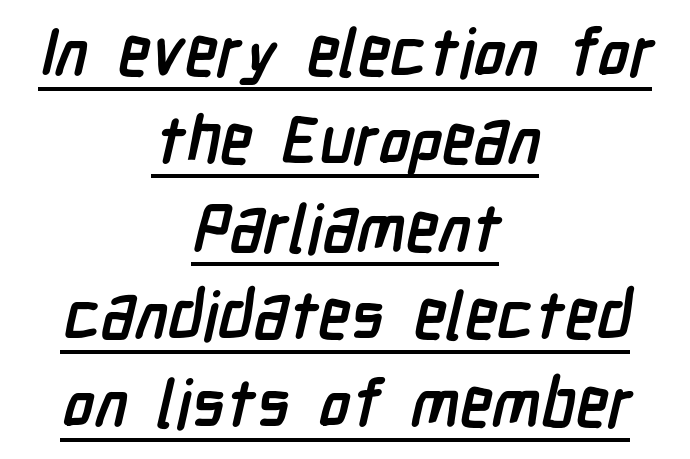
{"serif": "no", "bold": "yes", "weight": "semibold", "width": "condensed", "stroke_contrast": "low", "x_height": "medium", "monospaced": "no", "underline": "yes", "align": "center", "line_spacing": "normal", "line_spacing_ratio": 1.33, "letter_spacing": "normal", "letter_spacing_em": 0.0, "glyph_px": 66}
